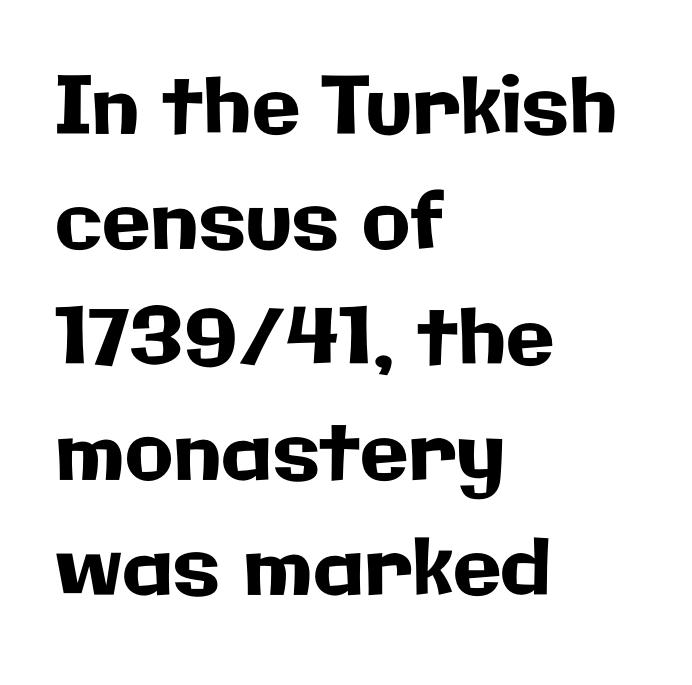
Q: Is the text italic (slanted)? A: No, it is upright.
Q: Is the typeface a serif or a sans-serif typeface? A: Sans-serif.
Q: Is the text underlined? A: No.
Q: How is the paragraph aligned? A: Left-aligned.
Q: Is the spacing between letters normal or unusually wide? A: Normal.
Q: Is the spacing between lines tight, normal or loose? A: Normal.
Q: Width (condensed, normal, or wide)? A: Normal.
Q: Stroke contrast? A: Low.
Q: x-height? A: Medium.
Q: Monospaced? A: No.
